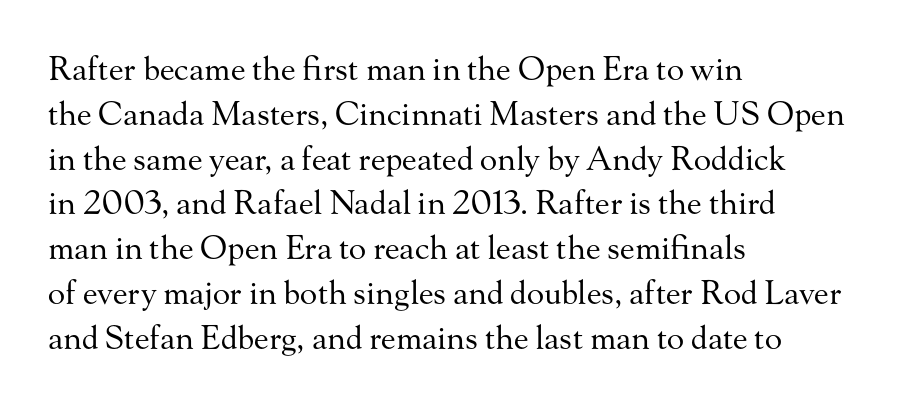
Q: Is the text bold? A: No.
Q: Is the text italic (slanted)? A: No, it is upright.
Q: Is the typeface a serif or a sans-serif typeface? A: Serif.
Q: Is the text underlined? A: No.
Q: How is the paragraph aligned? A: Left-aligned.
Q: Is the spacing between letters normal or unusually wide? A: Normal.
Q: Is the spacing between lines tight, normal or loose? A: Normal.
Q: Width (condensed, normal, or wide)? A: Normal.
Q: Stroke contrast? A: Medium.
Q: x-height? A: Small.
Q: Monospaced? A: No.
